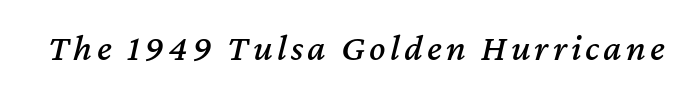
Varying glyph widths throughout — classic text-font behaviour. Quick note: underline off. The glyphs look as if they've been sheared to an angle.
